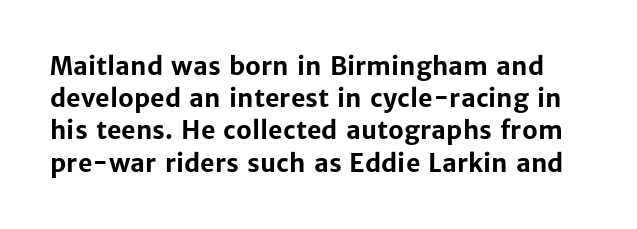
Q: Is the text bold? A: Yes.
Q: Is the text italic (slanted)? A: No, it is upright.
Q: Is the text underlined? A: No.
Q: Is the spacing between letters normal or unusually wide? A: Normal.
Q: Is the spacing between lines tight, normal or loose? A: Normal.
